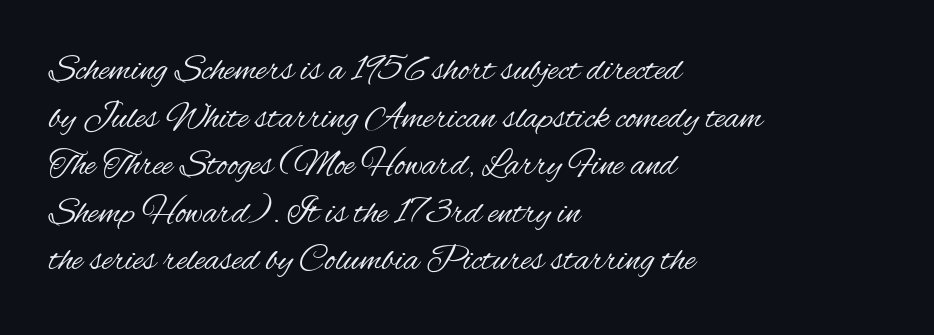
Q: Is the text bold? A: No.
Q: Is the text italic (slanted)? A: Yes.
Q: Is the typeface a serif or a sans-serif typeface? A: Sans-serif.
Q: Is the text underlined? A: No.
Q: How is the paragraph aligned? A: Left-aligned.
Q: Is the spacing between letters normal or unusually wide? A: Normal.
Q: Is the spacing between lines tight, normal or loose? A: Normal.
Q: Width (condensed, normal, or wide)? A: Condensed.
Q: Stroke contrast? A: Medium.
Q: x-height? A: Small.
Q: Monospaced? A: No.
